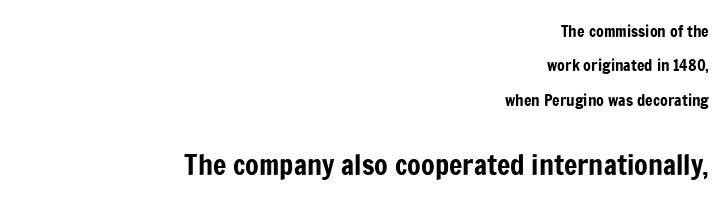
The image shows 28 px condensed sans-serif type, upright; set right-aligned, loose line spacing (2.15x), normal letter spacing, not underlined; the second (bottom) block is 1.75x larger; low stroke contrast and a medium x-height.
